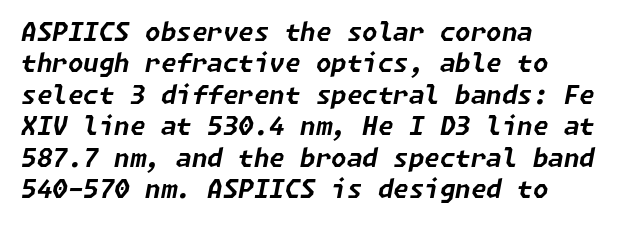
Alignment: flush left. Chunky letters — that's bold for sure. Type without underlining. The tracking reads as untouched default to a designer's eye.
